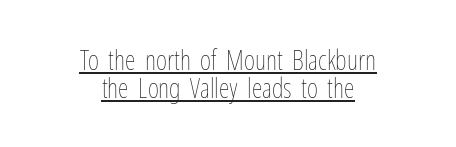
Leading is clearly below the norm, producing a dense column. The passage shown has conventional tracking throughout. Emphasis is given by a line drawn under the lettering. Letters have the restrained weight of plain body copy at most. Ordinary non-slanted type is in use.
